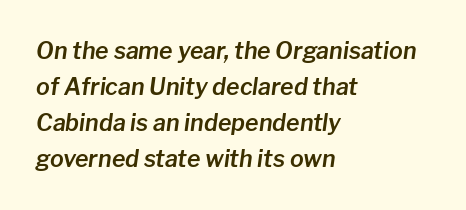
The image shows 23 px text type, italic (leaning right); set left-aligned, normal line spacing (1.57x), normal letter spacing, not underlined.
